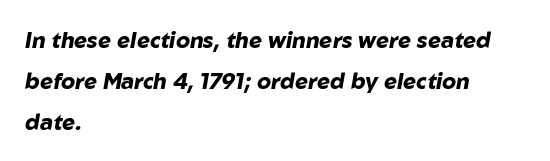
The image shows 22 px bold type, italic (leaning right); set left-aligned, line spacing 1.86x, normal letter spacing, not underlined.
